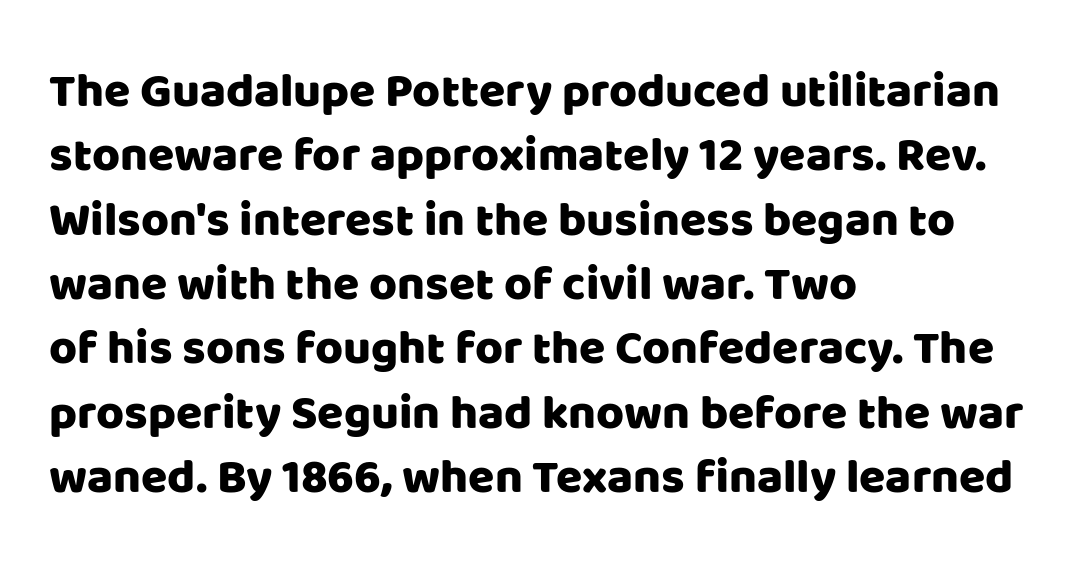
Q: Is the text italic (slanted)? A: No, it is upright.
Q: Is the typeface a serif or a sans-serif typeface? A: Sans-serif.
Q: Is the text underlined? A: No.
Q: How is the paragraph aligned? A: Left-aligned.
Q: Is the spacing between letters normal or unusually wide? A: Normal.
Q: Is the spacing between lines tight, normal or loose? A: Normal.
Q: Width (condensed, normal, or wide)? A: Normal.
Q: Stroke contrast? A: Low.
Q: x-height? A: Large.
Q: Monospaced? A: No.
